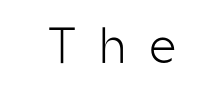
Q: Is the text bold? A: No.
Q: Is the text italic (slanted)? A: No, it is upright.
Q: Is the typeface a serif or a sans-serif typeface? A: Sans-serif.
Q: Is the text underlined? A: No.
Q: Is the spacing between letters normal or unusually wide? A: Unusually wide.
Q: Width (condensed, normal, or wide)? A: Condensed.
Q: Stroke contrast? A: Low.
Q: x-height? A: Medium.
Q: Monospaced? A: No.
